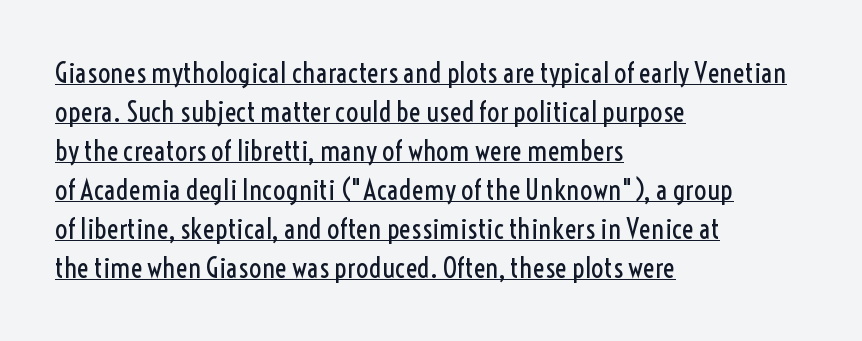
{"serif": "no", "italic": "no", "bold": "no", "weight": "regular", "width": "condensed", "x_height": "medium", "monospaced": "no", "underline": "yes", "align": "left", "line_spacing": "normal", "line_spacing_ratio": 1.39, "letter_spacing": "normal", "letter_spacing_em": 0.0, "glyph_px": 28}
